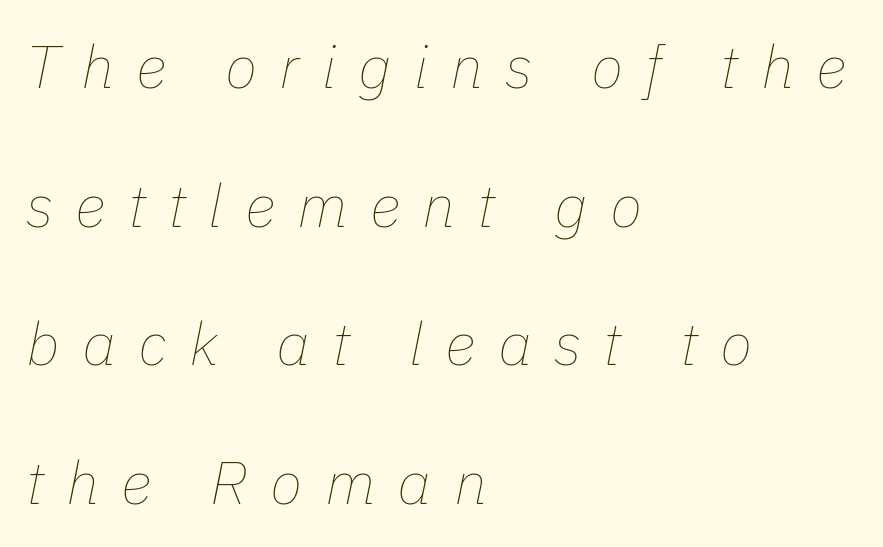
The image shows 60 px thin type, italic (leaning right); set left-aligned, loose line spacing (2.31x), unusually wide letter spacing (+0.37 em), not underlined; low stroke contrast and a medium x-height.
